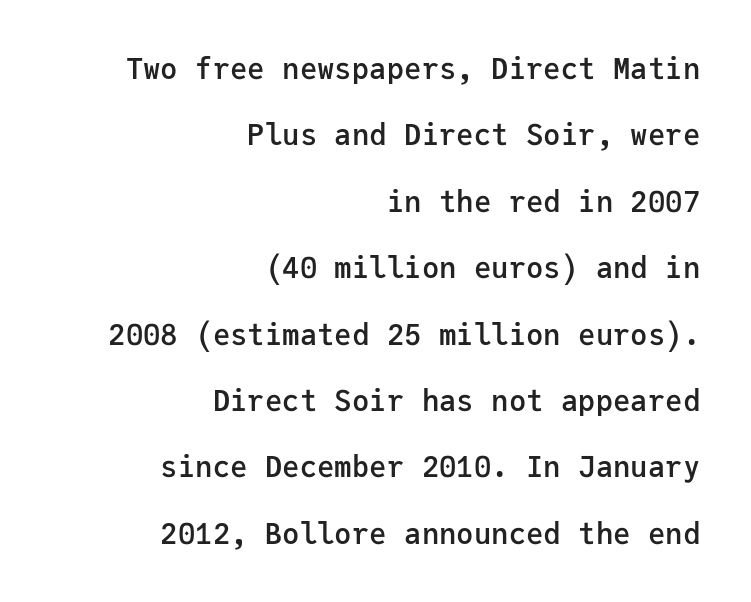
The image shows 29 px semibold sans-serif type, upright, monospaced; set right-aligned, loose line spacing (2.29x), normal letter spacing, not underlined; low stroke contrast and a medium x-height.
